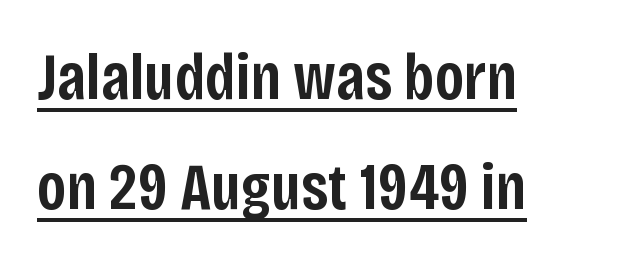
Q: Is the text bold? A: Semi-bold.
Q: Is the text italic (slanted)? A: No, it is upright.
Q: Is the typeface a serif or a sans-serif typeface? A: Sans-serif.
Q: Is the text underlined? A: Yes.
Q: How is the paragraph aligned? A: Left-aligned.
Q: Is the spacing between letters normal or unusually wide? A: Normal.
Q: Is the spacing between lines tight, normal or loose? A: Normal.
Q: Width (condensed, normal, or wide)? A: Condensed.
Q: Stroke contrast? A: Low.
Q: x-height? A: Large.
Q: Monospaced? A: No.
